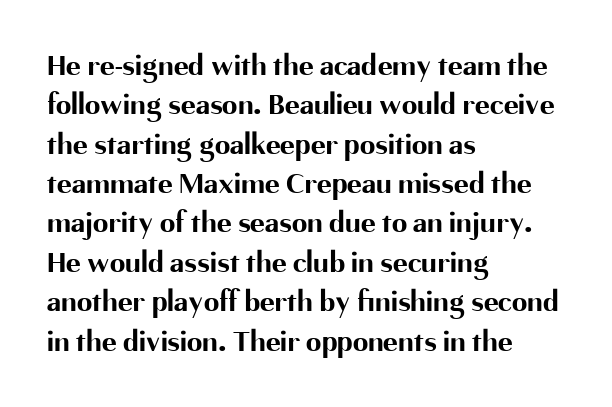
Leftover space on each line is placed entirely after the last word. Is the letter spacing exaggerated? No — it looks like the ordinary default. Successive baselines arrive at the customary interval. Weight check: bold — yes, fully.
